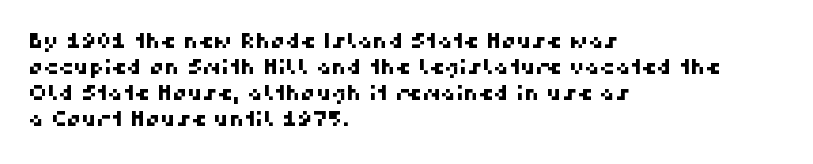
The image shows 21 px text type; set left-aligned, line spacing 1.24x, normal letter spacing, not underlined.
